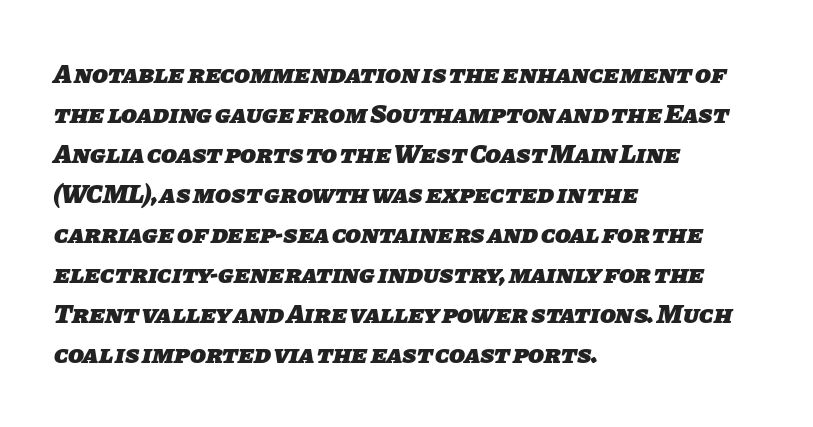
Between one letter and the next there's only the usual sliver of space. Students, observe: this is what conventionally led text looks like. The strokes are fattened all the way to bold. The text block is weighted toward the left margin, trailing off unevenly rightward. The area under the type is left untouched.
